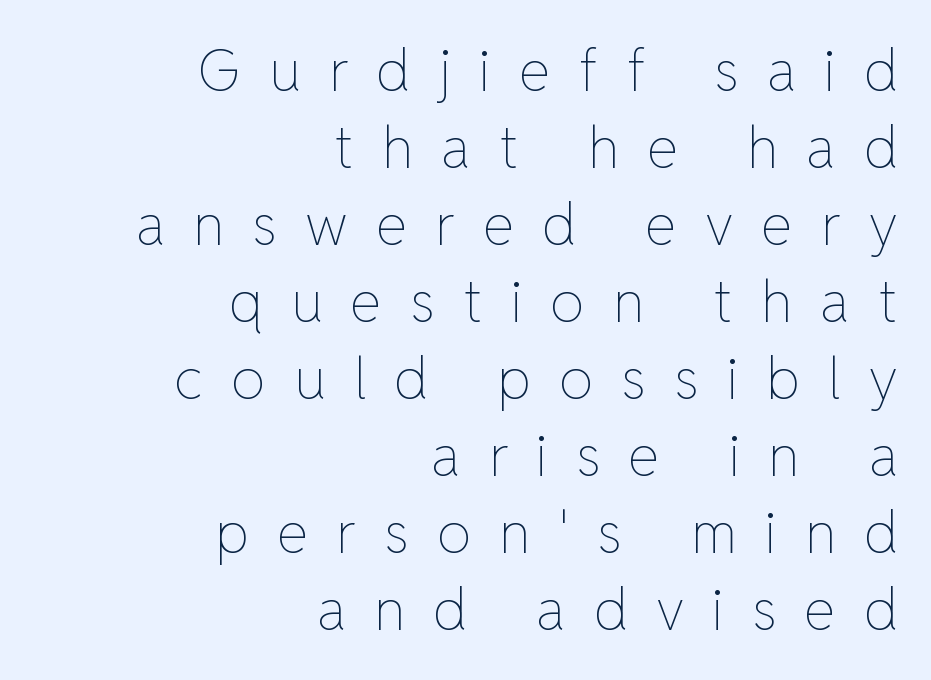
{"italic": "no", "bold": "no", "weight": "thin", "width": "normal", "stroke_contrast": "low", "x_height": "medium", "monospaced": "no", "underline": "no", "align": "right", "line_spacing": "normal", "line_spacing_ratio": 1.35, "letter_spacing": "wide", "letter_spacing_em": 0.49, "glyph_px": 57}
